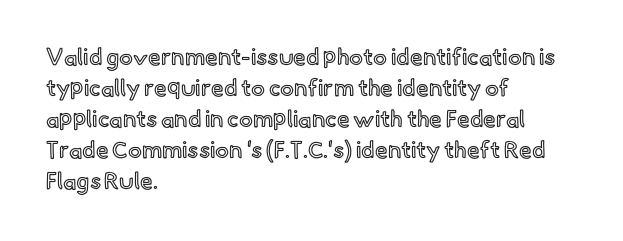
Q: Is the text italic (slanted)? A: No, it is upright.
Q: Is the text underlined? A: No.
Q: How is the paragraph aligned? A: Left-aligned.
Q: Is the spacing between letters normal or unusually wide? A: Normal.
Q: Is the spacing between lines tight, normal or loose? A: Normal.
